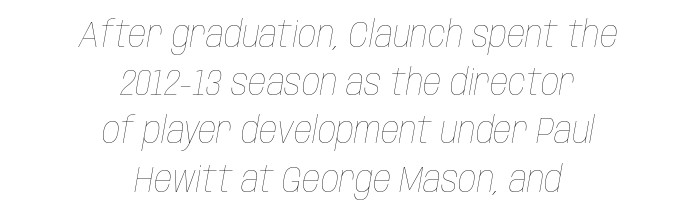
Compared with ordinary roman type, these characters are visibly tilted. Does the leading feel generous? No, just average. Caption: multi-line text, centered on the measure. Heaviness? Minimal to ordinary, like unemphasized prose. Letters rest on an invisible, unmarked baseline.
